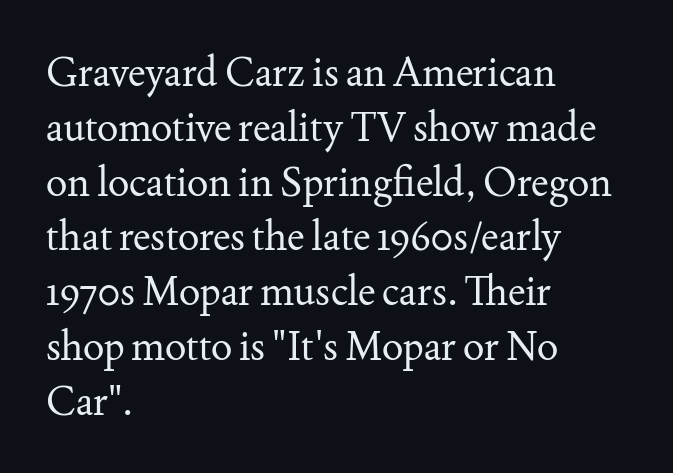
Q: Is the text bold? A: No.
Q: Is the text italic (slanted)? A: No, it is upright.
Q: Is the typeface a serif or a sans-serif typeface? A: Serif.
Q: Is the text underlined? A: No.
Q: How is the paragraph aligned? A: Left-aligned.
Q: Is the spacing between letters normal or unusually wide? A: Normal.
Q: Is the spacing between lines tight, normal or loose? A: Normal.
Q: Width (condensed, normal, or wide)? A: Normal.
Q: Stroke contrast? A: Medium.
Q: x-height? A: Small.
Q: Monospaced? A: No.
